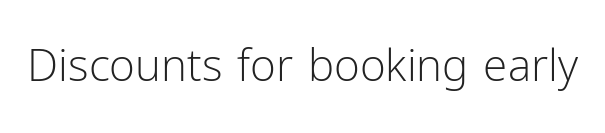
The passage shown is typed in a proportional face where columns would drift. In terms of letterform style, serifs are entirely absent. Decoration check: the copy has no underline. This is not heavy type; no bold has been used.
